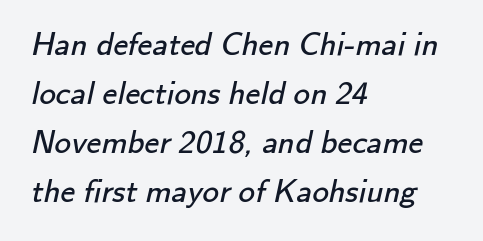
{"serif": "no", "bold": "no", "weight": "regular", "width": "normal", "stroke_contrast": "low", "x_height": "small", "monospaced": "no", "underline": "no", "align": "left", "line_spacing": "normal", "line_spacing_ratio": 1.48, "letter_spacing": "normal", "letter_spacing_em": 0.0, "glyph_px": 33}
